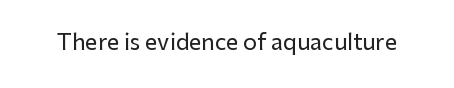
{"italic": "no", "underline": "no", "letter_spacing": "normal", "letter_spacing_em": 0.0, "glyph_px": 22}
